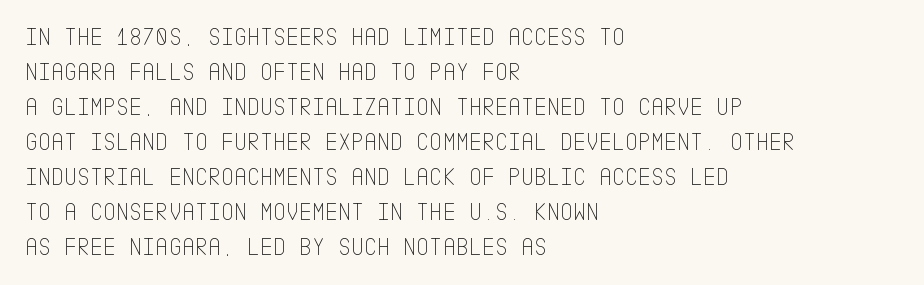
The image shows 25 px text type, upright; set left-aligned, normal line spacing (1.4x), normal letter spacing, not underlined.
